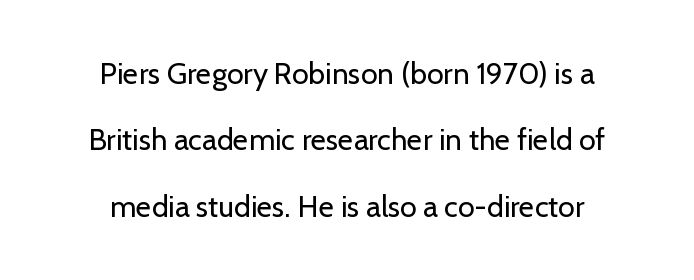
The image shows 30 px regular-weight sans-serif type, upright; set centered, loose line spacing (2.21x), normal letter spacing, not underlined; low stroke contrast and a medium x-height.
